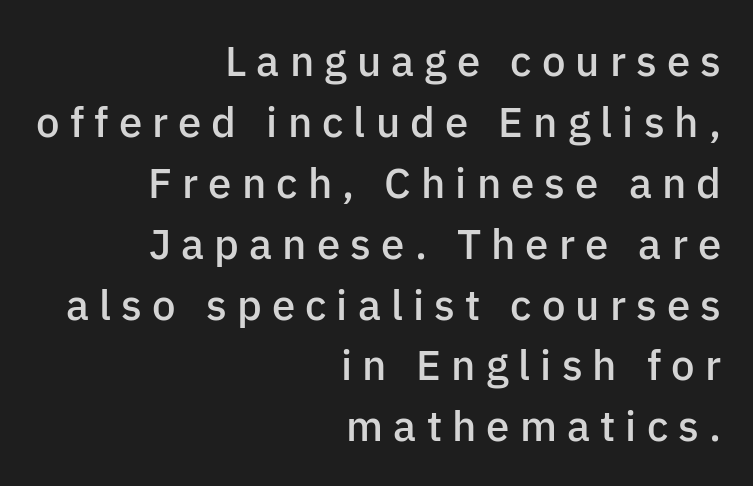
The image shows 42 px semibold sans-serif type, upright; set right-aligned, normal line spacing (1.45x), unusually wide letter spacing (+0.24 em), not underlined; low stroke contrast and a medium x-height.
